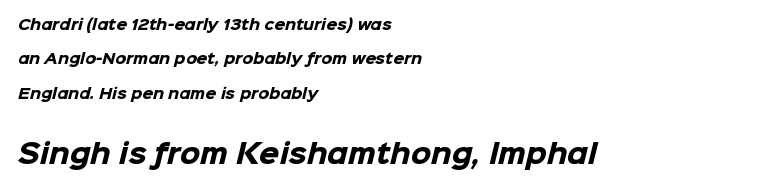
The image shows 26 px bold type; set left-aligned, loose line spacing (2.46x), normal letter spacing, not underlined; the second (bottom) block is 1.86x larger.
